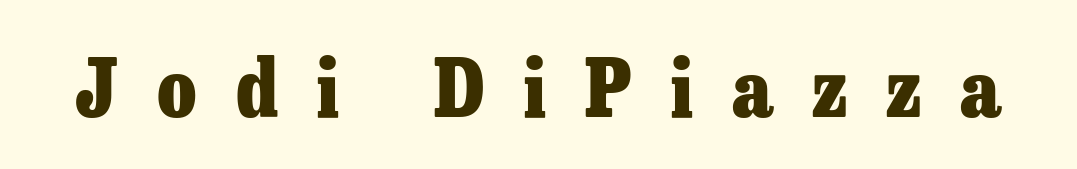
Q: Is the text bold? A: Yes.
Q: Is the text italic (slanted)? A: No, it is upright.
Q: Is the typeface a serif or a sans-serif typeface? A: Serif.
Q: Is the text underlined? A: No.
Q: Is the spacing between letters normal or unusually wide? A: Unusually wide.
Q: Width (condensed, normal, or wide)? A: Normal.
Q: Stroke contrast? A: Low.
Q: x-height? A: Medium.
Q: Monospaced? A: No.
